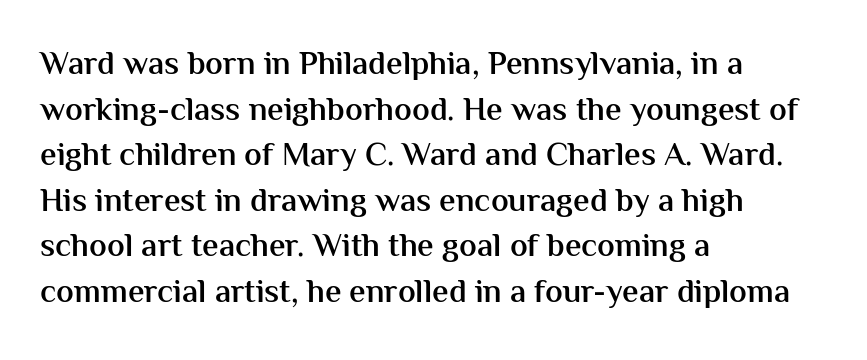
Moderately thickened strokes mark this as semibold type. How would I describe the line gaps? Plain and ordinary. Letters rest on an invisible, unmarked baseline. Here the designer chose a conventional face with non-uniform glyph widths.
